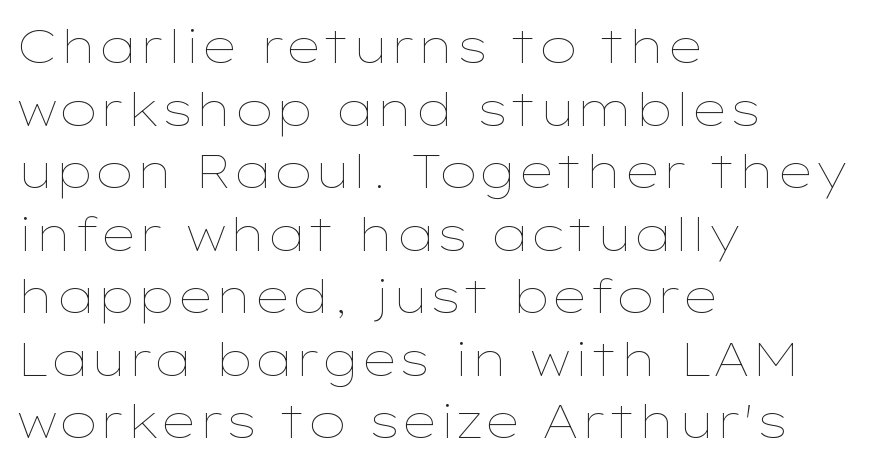
Q: Is the text bold? A: No.
Q: Is the text italic (slanted)? A: No, it is upright.
Q: Is the text underlined? A: No.
Q: How is the paragraph aligned? A: Left-aligned.
Q: Is the spacing between letters normal or unusually wide? A: Normal.
Q: Is the spacing between lines tight, normal or loose? A: Normal.
Q: Width (condensed, normal, or wide)? A: Wide.
Q: Stroke contrast? A: Low.
Q: x-height? A: Medium.
Q: Monospaced? A: No.
